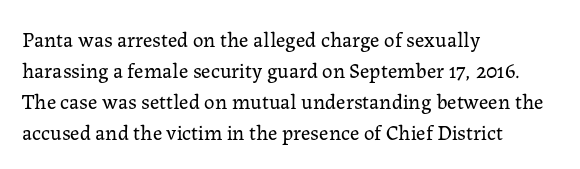
{"italic": "no", "bold": "no", "underline": "no", "align": "left", "line_spacing": "normal", "line_spacing_ratio": 1.47, "letter_spacing": "normal", "letter_spacing_em": 0.0, "glyph_px": 21}
